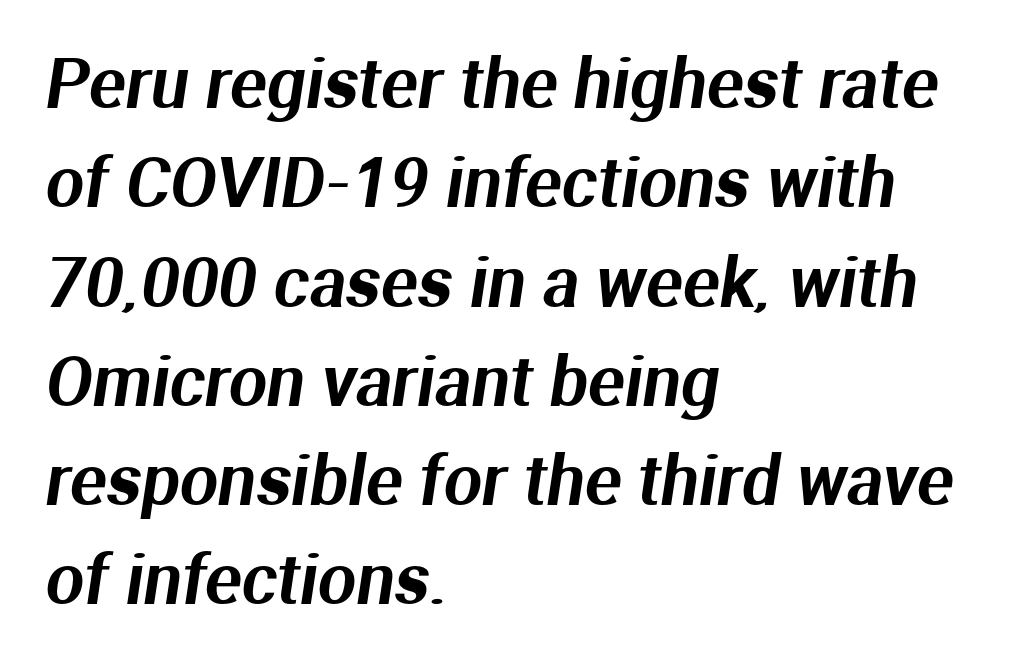
{"serif": "no", "width": "normal", "stroke_contrast": "medium", "x_height": "medium", "monospaced": "no", "underline": "no", "align": "left", "line_spacing": "normal", "line_spacing_ratio": 1.46, "letter_spacing": "normal", "letter_spacing_em": 0.0, "glyph_px": 68}
